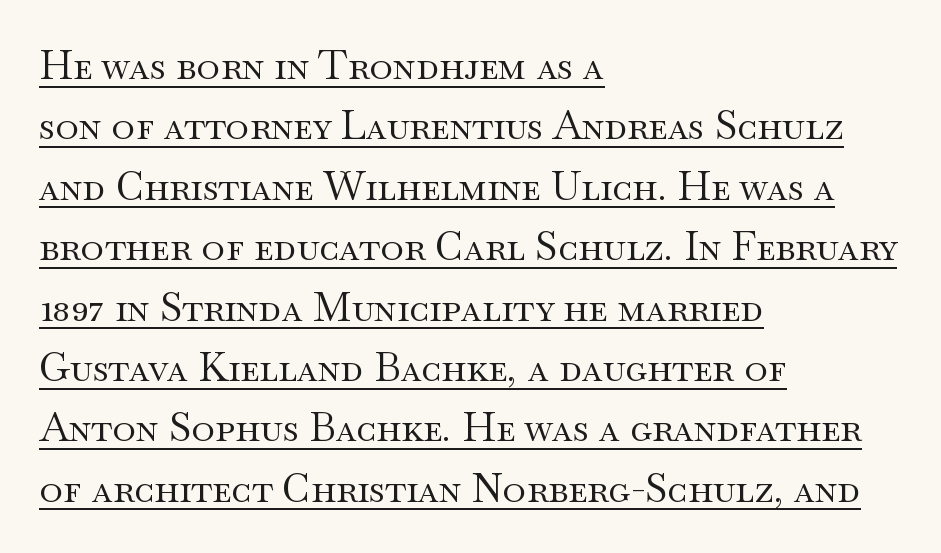
Q: Is the text bold? A: No.
Q: Is the text italic (slanted)? A: No, it is upright.
Q: Is the typeface a serif or a sans-serif typeface? A: Serif.
Q: Is the text underlined? A: Yes.
Q: How is the paragraph aligned? A: Left-aligned.
Q: Is the spacing between letters normal or unusually wide? A: Normal.
Q: Is the spacing between lines tight, normal or loose? A: Normal.
Q: Width (condensed, normal, or wide)? A: Wide.
Q: Stroke contrast? A: Medium.
Q: x-height? A: Small.
Q: Monospaced? A: No.
